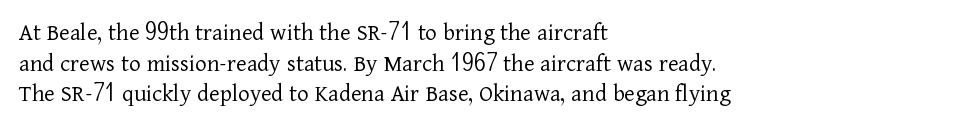
The image shows 25 px text type, upright; set left-aligned, line spacing 1.23x, normal letter spacing, not underlined.
